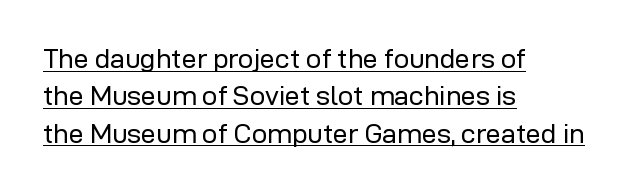
Emphasis is given by a line drawn under the lettering. If you drew a line through each stem, it would be perfectly vertical. Is this a heavy cut? Hardly; it is regular or lighter. The paragraph has a hard left edge and a soft right edge. Summary of vertical rhythm: regular, with standard interline spacing. Inter-character spacing is left at the font's built-in metrics.
